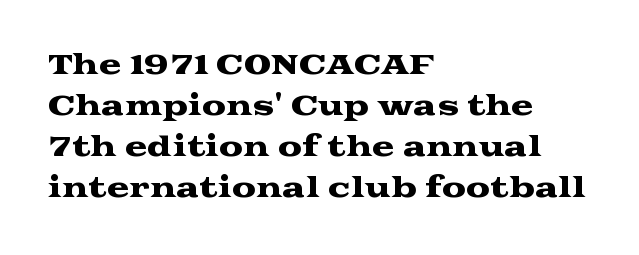
{"italic": "no", "underline": "no", "align": "left", "line_spacing": "normal", "line_spacing_ratio": 1.52, "letter_spacing": "normal", "letter_spacing_em": 0.0, "glyph_px": 27}
